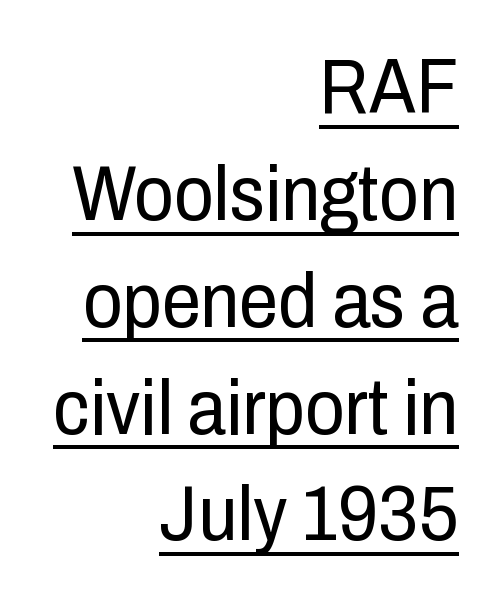
Q: Is the text bold? A: No.
Q: Is the text italic (slanted)? A: No, it is upright.
Q: Is the typeface a serif or a sans-serif typeface? A: Sans-serif.
Q: Is the text underlined? A: Yes.
Q: How is the paragraph aligned? A: Right-aligned.
Q: Is the spacing between letters normal or unusually wide? A: Normal.
Q: Is the spacing between lines tight, normal or loose? A: Normal.
Q: Width (condensed, normal, or wide)? A: Condensed.
Q: Stroke contrast? A: Low.
Q: x-height? A: Medium.
Q: Monospaced? A: No.
